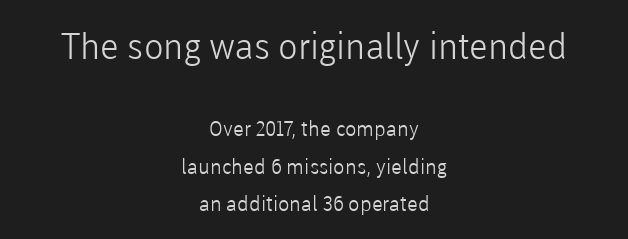
Q: Is the text bold? A: No.
Q: Is the text italic (slanted)? A: No, it is upright.
Q: Is the typeface a serif or a sans-serif typeface? A: Sans-serif.
Q: Is the text underlined? A: No.
Q: How is the paragraph aligned? A: Centered.
Q: Is the spacing between letters normal or unusually wide? A: Normal.
Q: Which block of text is set in a larger size, the first (top) or the second (bottom)? A: The first (top) one.
Q: Width (condensed, normal, or wide)? A: Normal.
Q: Stroke contrast? A: Low.
Q: x-height? A: Medium.
Q: Monospaced? A: No.
